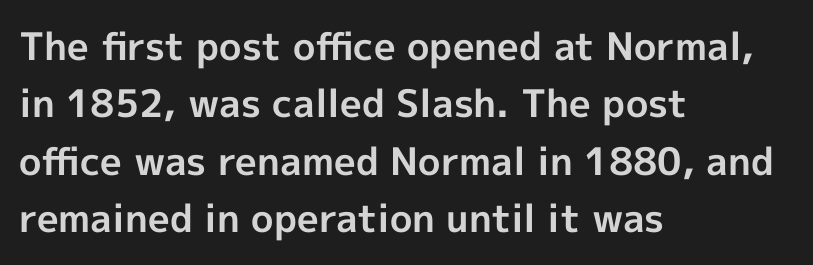
This sample keeps an unexceptional amount of space between lines. Think of a printed novel: that variable character pitch is what you see here. Only glyphs here, with clear space below each row. This rendering employs a face without finishing strokes, i.e., a sans-serif. It's the straight-up-and-down kind of type. Summary of weight: heavy, a full bold.
